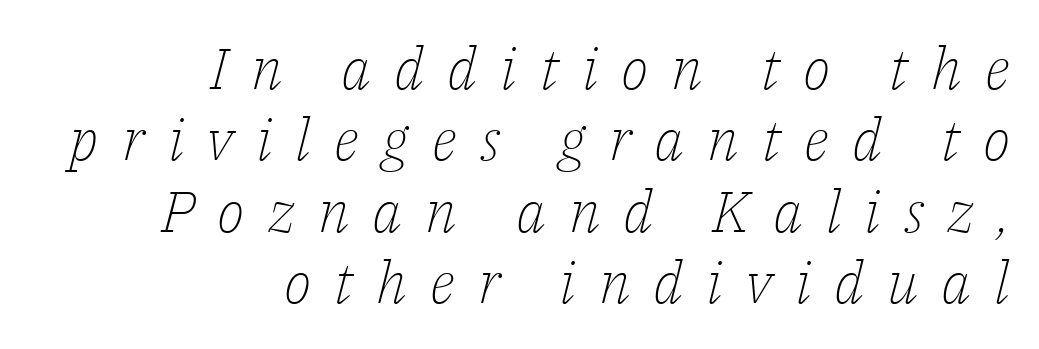
Q: Is the text bold? A: No.
Q: Is the text italic (slanted)? A: Yes, it leans right by about 14 degrees.
Q: Is the typeface a serif or a sans-serif typeface? A: Serif.
Q: Is the text underlined? A: No.
Q: How is the paragraph aligned? A: Right-aligned.
Q: Is the spacing between letters normal or unusually wide? A: Unusually wide.
Q: Width (condensed, normal, or wide)? A: Normal.
Q: Stroke contrast? A: Low.
Q: x-height? A: Medium.
Q: Monospaced? A: No.
